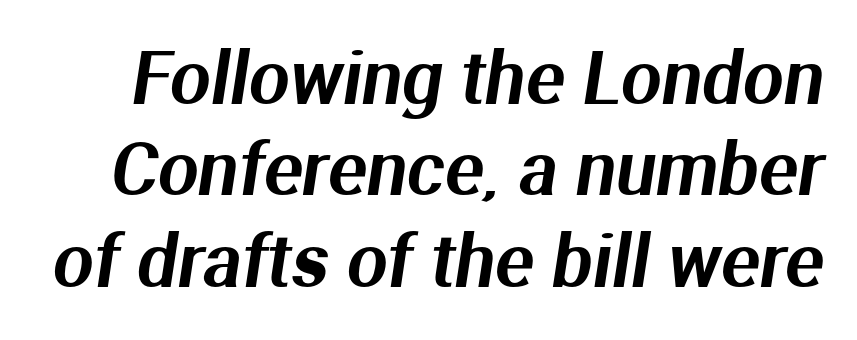
Q: Is the typeface a serif or a sans-serif typeface? A: Sans-serif.
Q: Is the text underlined? A: No.
Q: Is the spacing between letters normal or unusually wide? A: Normal.
Q: Is the spacing between lines tight, normal or loose? A: Normal.
Q: Width (condensed, normal, or wide)? A: Normal.
Q: Stroke contrast? A: Medium.
Q: x-height? A: Medium.
Q: Monospaced? A: No.
